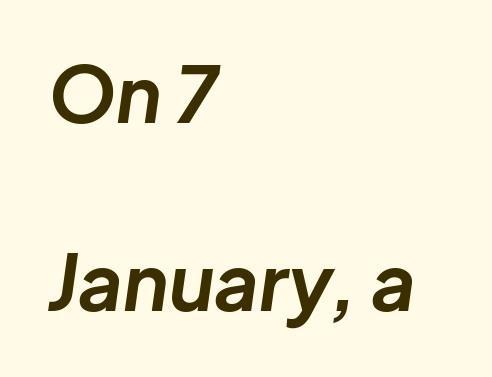
The image shows 77 px bold type, italic (leaning right); set left-aligned, loose line spacing (2.44x), normal letter spacing, not underlined; low stroke contrast and a medium x-height.
